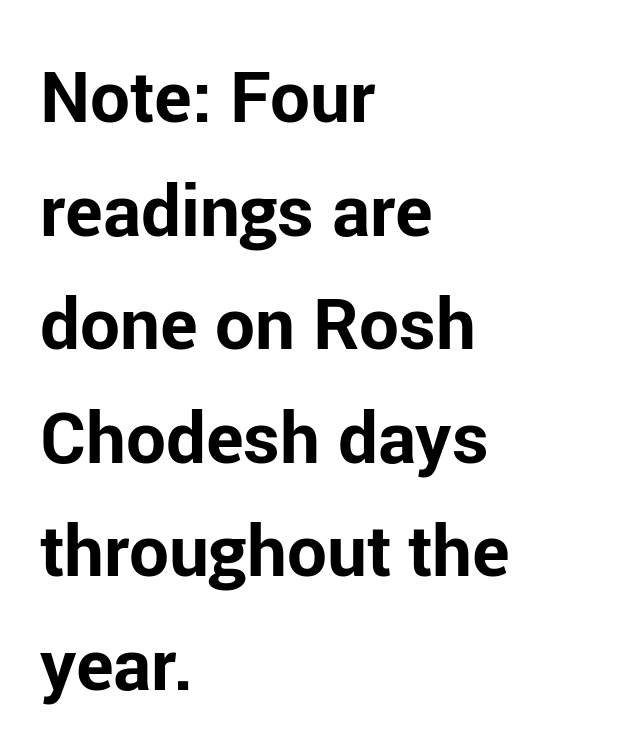
The image shows 71 px bold sans-serif type, upright; set left-aligned, normal line spacing (1.6x), normal letter spacing, not underlined; low stroke contrast and a medium x-height.
